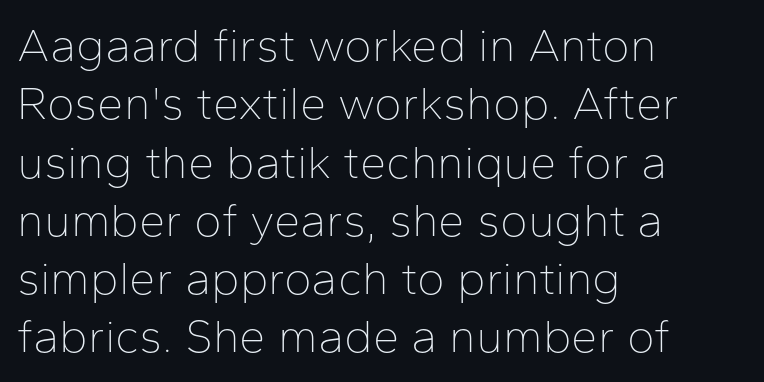
{"serif": "no", "italic": "no", "bold": "no", "weight": "thin", "width": "normal", "stroke_contrast": "low", "x_height": "medium", "monospaced": "no", "underline": "no", "align": "left", "line_spacing_ratio": 1.24, "letter_spacing": "normal", "letter_spacing_em": 0.0, "glyph_px": 47}
